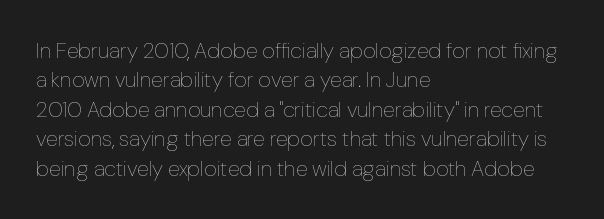
Bare-footed words on every line. Every stem runs plumb, perpendicular to the baseline. The typesetting does not lean heavy: it is not bold. Tracking value appears to be zero — textbook default spacing. The vertical gap from one line to the next is medium.
